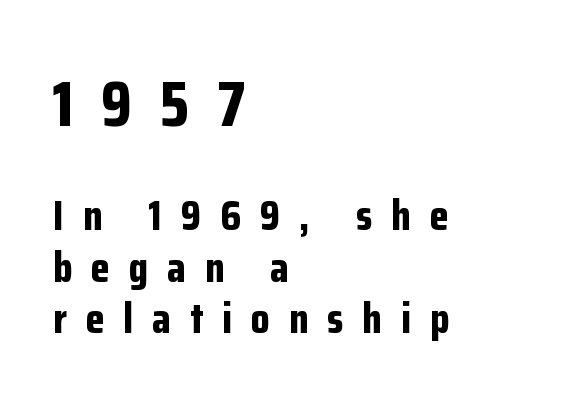
{"serif": "no", "italic": "no", "bold": "yes", "weight": "bold", "width": "condensed", "stroke_contrast": "low", "x_height": "medium", "monospaced": "no", "underline": "no", "align": "left", "line_spacing_ratio": 1.2, "letter_spacing": "wide", "letter_spacing_em": 0.44, "larger_block": "first", "size_ratio": 1.49, "glyph_px": 64}
